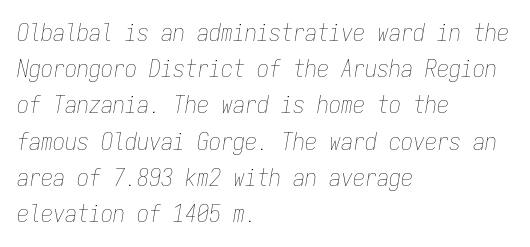
Think standard paragraph weight, or any step lighter than that. If you drew a ruler down the left edge, every line would touch it. A bare baseline throughout the passage. The block of text has a typical density, with ordinary space between rows.
